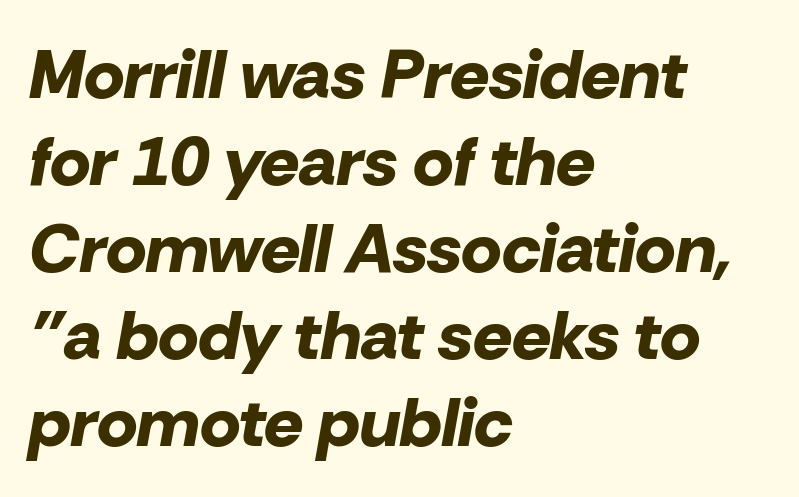
Just letters on the line, the space beneath them empty. Baseline-to-baseline distance is the conventional proportion of letter height. How heavy is the stroke? Heavy — this is a bold. These lines are rendered in a variable-pitch font. Each line starts at the same left margin while the right side varies.
